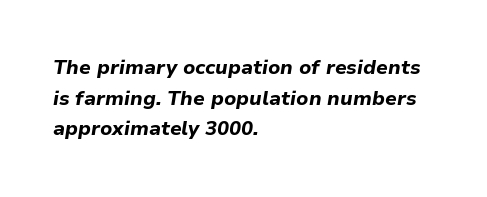
The image shows 20 px bold type, italic (leaning right); set left-aligned, normal line spacing (1.53x), normal letter spacing, not underlined.
